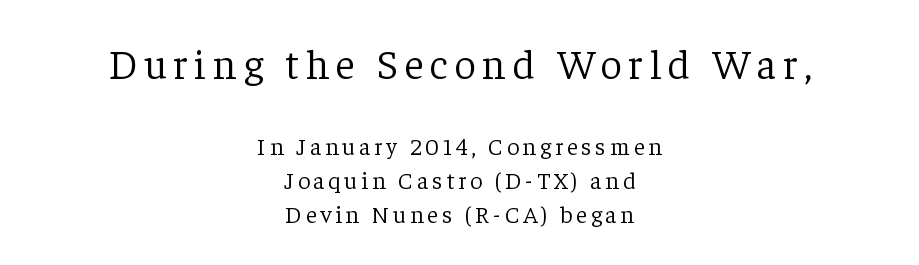
The image shows 42 px light serif type, upright; set centered, normal line spacing (1.43x), not underlined; the first (top) block is 1.75x larger; low stroke contrast and a medium x-height.
